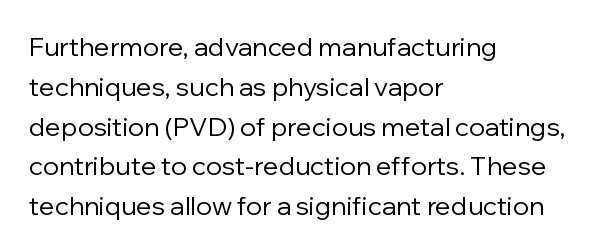
{"italic": "no", "bold": "no", "underline": "no", "align": "left", "line_spacing": "normal", "line_spacing_ratio": 1.53, "letter_spacing": "normal", "letter_spacing_em": 0.0, "glyph_px": 26}
